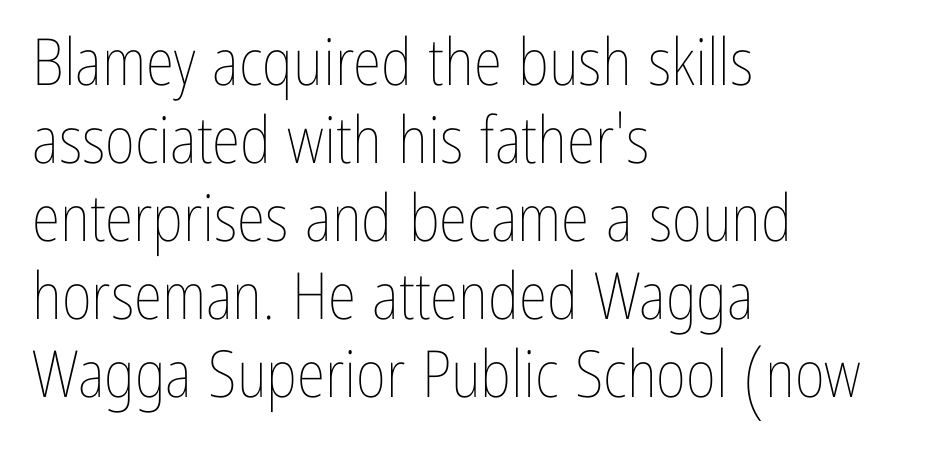
Q: Is the text bold? A: No.
Q: Is the text italic (slanted)? A: No, it is upright.
Q: Is the text underlined? A: No.
Q: How is the paragraph aligned? A: Left-aligned.
Q: Is the spacing between letters normal or unusually wide? A: Normal.
Q: Width (condensed, normal, or wide)? A: Condensed.
Q: Stroke contrast? A: Low.
Q: x-height? A: Medium.
Q: Monospaced? A: No.
